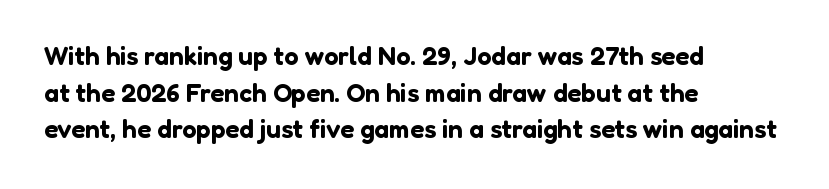
The image shows 26 px text type, upright; set left-aligned, normal line spacing (1.41x), normal letter spacing, not underlined.
